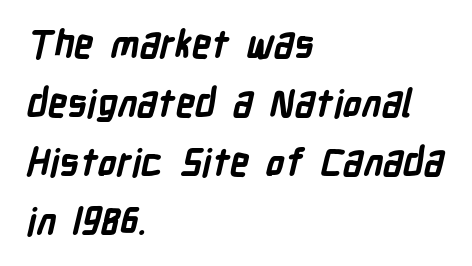
The image shows 38 px bold, condensed sans-serif type; set left-aligned, normal line spacing (1.55x), normal letter spacing, not underlined; low stroke contrast and a medium x-height.
